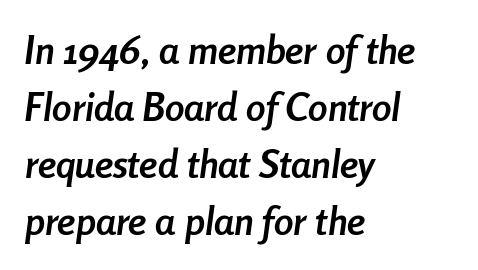
{"italic": "yes", "lean": "right", "slant_degrees": 8, "bold": "yes", "weight": "semibold", "width": "condensed", "stroke_contrast": "low", "x_height": "medium", "monospaced": "no", "underline": "no", "align": "left", "line_spacing": "normal", "line_spacing_ratio": 1.46, "letter_spacing": "normal", "letter_spacing_em": 0.0, "glyph_px": 39}
